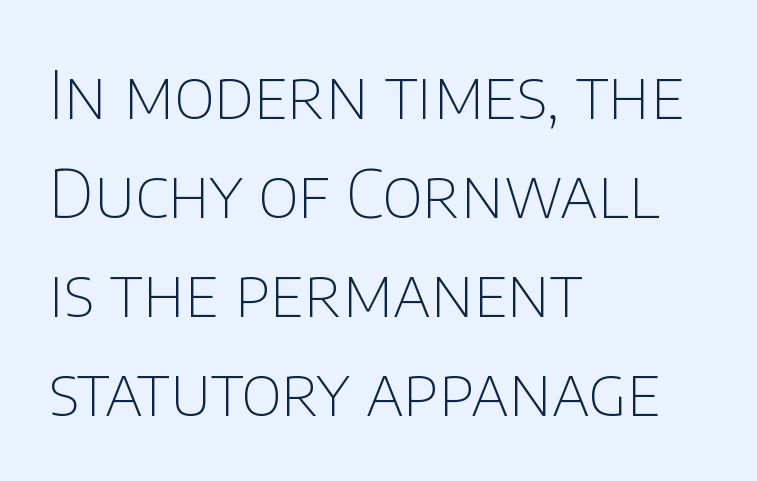
{"serif": "no", "italic": "no", "bold": "no", "weight": "thin", "width": "normal", "stroke_contrast": "low", "x_height": "large", "monospaced": "no", "underline": "no", "align": "left", "line_spacing": "normal", "line_spacing_ratio": 1.48, "letter_spacing": "normal", "letter_spacing_em": 0.0, "glyph_px": 67}
